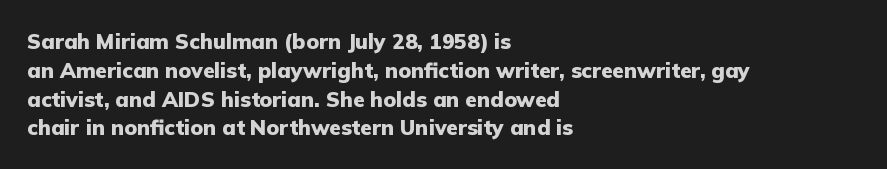
Q: Is the text bold? A: Yes.
Q: Is the text italic (slanted)? A: No, it is upright.
Q: Is the text underlined? A: No.
Q: How is the paragraph aligned? A: Left-aligned.
Q: Is the spacing between letters normal or unusually wide? A: Normal.
Q: Is the spacing between lines tight, normal or loose? A: Normal.
